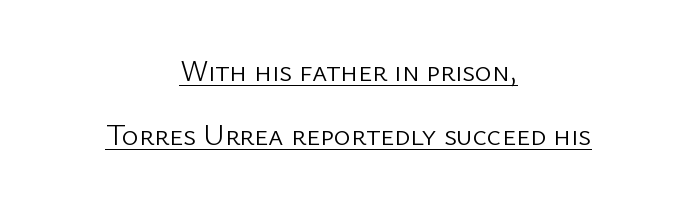
{"serif": "no", "italic": "no", "bold": "no", "weight": "light", "width": "normal", "stroke_contrast": "low", "x_height": "medium", "monospaced": "no", "underline": "yes", "align": "center", "line_spacing": "loose", "line_spacing_ratio": 2.19, "letter_spacing": "normal", "letter_spacing_em": 0.0, "glyph_px": 29}
